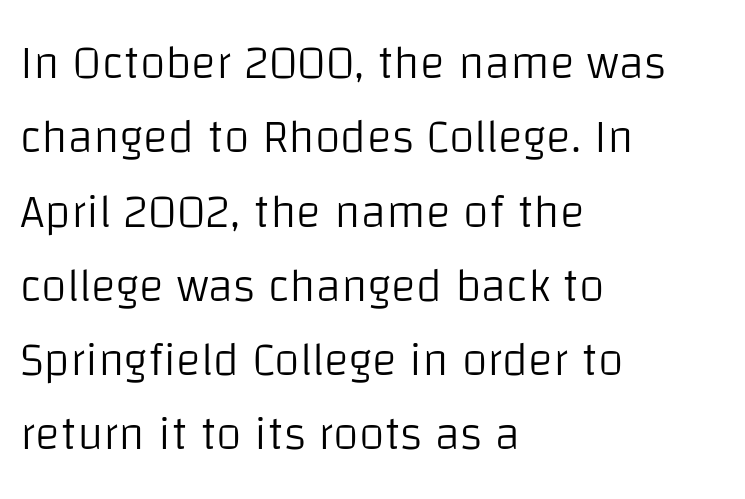
Line starts are locked; line ends wander. The rendering uses natural spacing where letterforms have individual widths. Underlining? Definitely not there. No chunkiness to these letters — they're not bold. Ordinary non-slanted type is in use.
